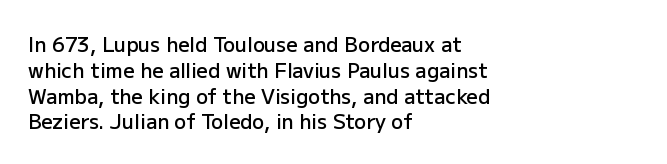
The image shows 20 px text type, upright; set left-aligned, normal line spacing (1.29x), normal letter spacing, not underlined.
